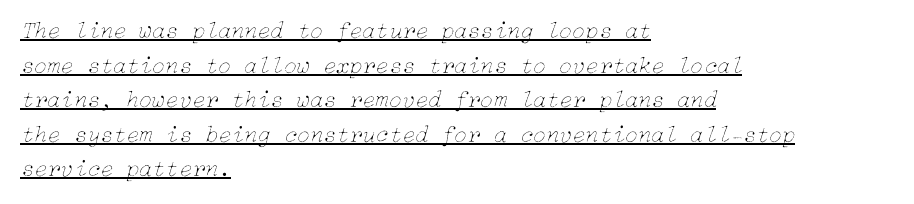
The image shows 24 px text type, italic (leaning right); set left-aligned, normal line spacing (1.44x), normal letter spacing, underlined.
